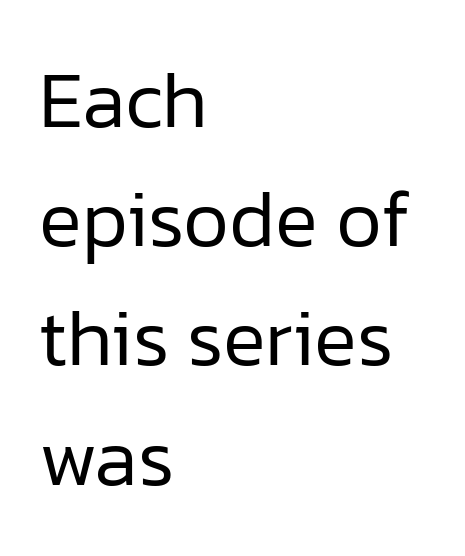
Rows of type keep a routine distance in the vertical direction. Plain, unruled lines of type. In terms of letterspacing, this is plain default setting. Visually the block forms a straight wall on the left and a jagged coastline on the right.
